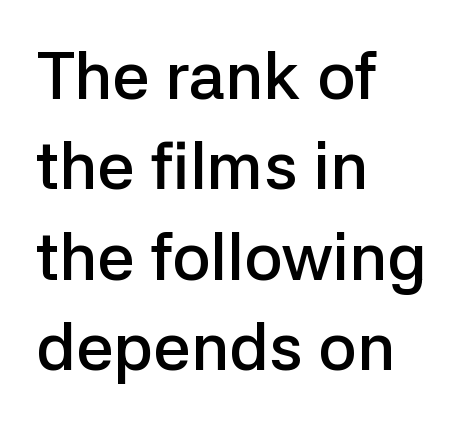
{"serif": "no", "italic": "no", "bold": "semi", "weight": "semibold", "width": "normal", "stroke_contrast": "low", "x_height": "medium", "monospaced": "no", "underline": "no", "align": "left", "line_spacing": "normal", "line_spacing_ratio": 1.37, "letter_spacing": "normal", "letter_spacing_em": 0.0, "glyph_px": 66}
